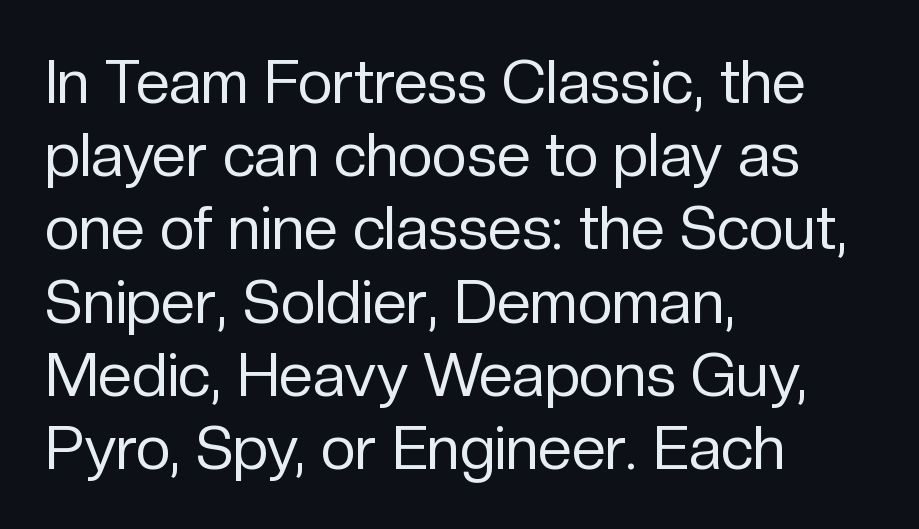
The passage shown is typed in a proportional face where columns would drift. Characters follow at the spacing the type designer built in. Weight: in the light-to-regular range. The rendering shows plain stroke endings on the letterforms — a sans-serif design.
